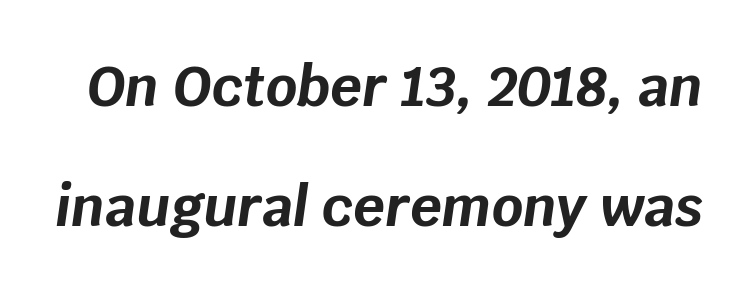
Strokes here are thick enough to call this a true bold. The space beneath each line is pristine and unruled. Honestly, the letter spacing is just normal — you wouldn't notice it. The text carries the slant typical of an italic or oblique font. Each letter keeps its own natural width here, so spacing adapts to shape.
